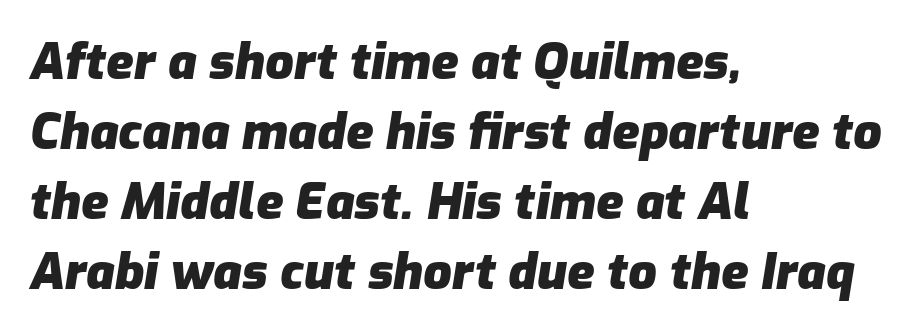
{"italic": "yes", "lean": "right", "slant_degrees": 9, "bold": "yes", "weight": "heavy", "width": "normal", "stroke_contrast": "low", "x_height": "medium", "monospaced": "no", "underline": "no", "align": "left", "line_spacing": "normal", "line_spacing_ratio": 1.4, "letter_spacing": "normal", "letter_spacing_em": 0.0, "glyph_px": 50}
